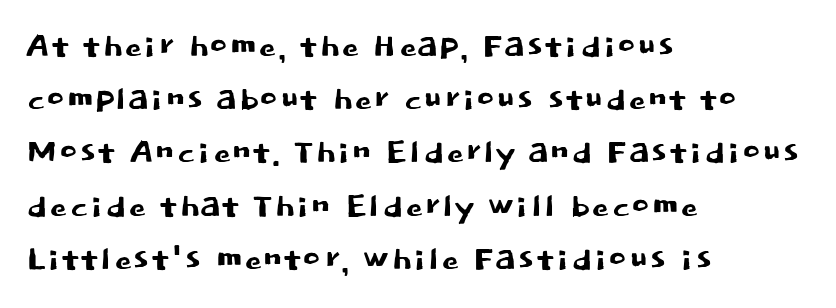
All the whitespace from short lines collects on the right. The area under the type is left untouched. The font family rendered here belongs to the sans-serif group. Spacing verdict: proportional, widths tailored to each character. There is no visible air inserted between adjacent glyphs.
